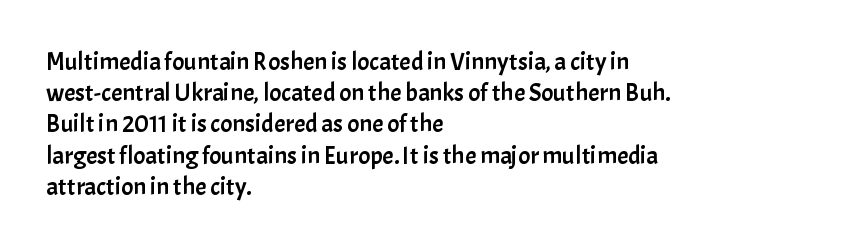
If you drew a line through each stem, it would be perfectly vertical. Leading: standard. The setting favours the left margin, as ordinary paragraphs usually do. Nobody touched the tracking dial on this one. Lines of text with bare space underneath.
